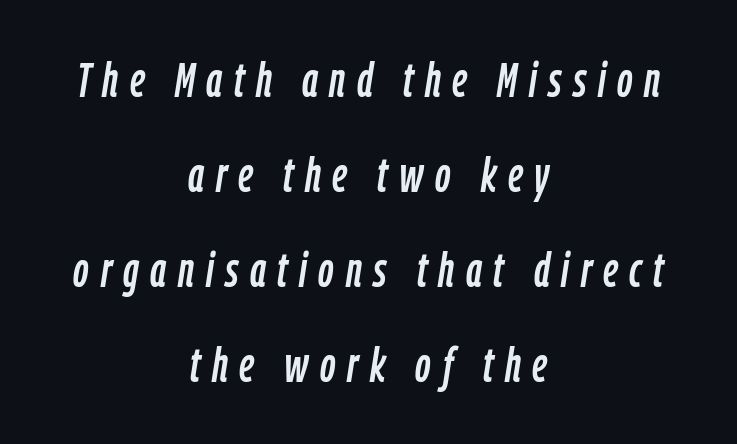
{"italic": "yes", "lean": "right", "slant_degrees": 9, "width": "condensed", "stroke_contrast": "low", "x_height": "medium", "monospaced": "no", "underline": "no", "align": "center", "line_spacing": "loose", "line_spacing_ratio": 1.98, "letter_spacing": "wide", "letter_spacing_em": 0.24, "glyph_px": 48}
